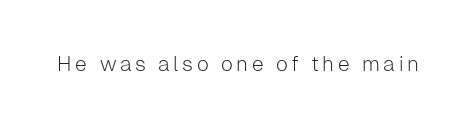
{"italic": "no", "bold": "no", "underline": "no", "glyph_px": 21}
